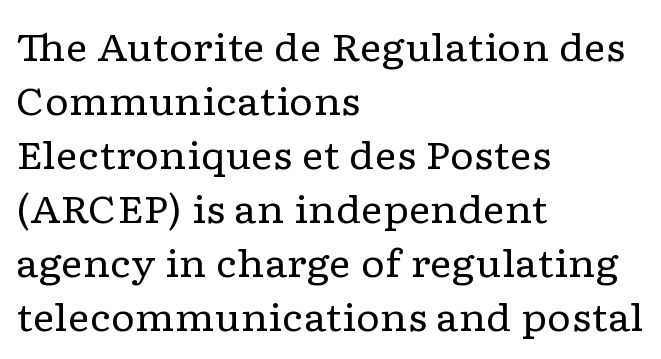
Q: Is the text bold? A: No.
Q: Is the text italic (slanted)? A: No, it is upright.
Q: Is the typeface a serif or a sans-serif typeface? A: Serif.
Q: Is the text underlined? A: No.
Q: How is the paragraph aligned? A: Left-aligned.
Q: Is the spacing between letters normal or unusually wide? A: Normal.
Q: Is the spacing between lines tight, normal or loose? A: Normal.
Q: Width (condensed, normal, or wide)? A: Wide.
Q: Stroke contrast? A: Low.
Q: x-height? A: Medium.
Q: Monospaced? A: No.
